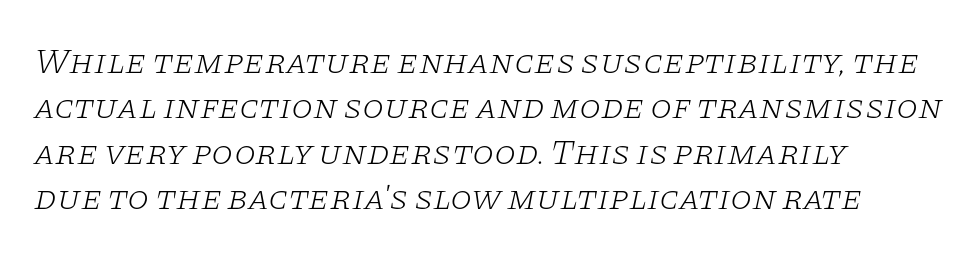
{"serif": "yes", "italic": "yes", "lean": "right", "slant_degrees": 11, "bold": "no", "weight": "light", "width": "wide", "stroke_contrast": "low", "x_height": "large", "monospaced": "no", "underline": "no", "align": "left", "line_spacing": "normal", "line_spacing_ratio": 1.3, "letter_spacing": "normal", "letter_spacing_em": 0.0, "glyph_px": 35}
